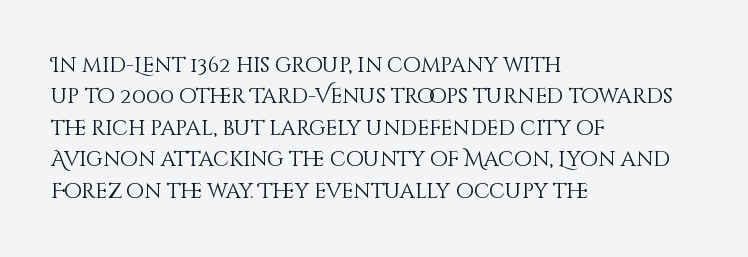
The image shows 21 px text type, upright; set left-aligned, normal line spacing (1.5x), normal letter spacing, not underlined.
